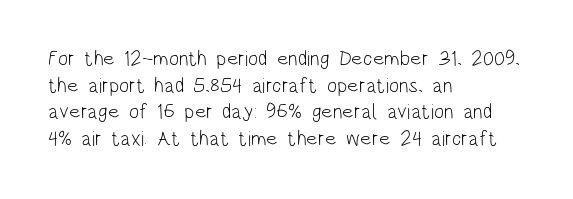
Q: Is the text bold? A: No.
Q: Is the text italic (slanted)? A: No, it is upright.
Q: Is the text underlined? A: No.
Q: How is the paragraph aligned? A: Left-aligned.
Q: Is the spacing between letters normal or unusually wide? A: Normal.
Q: Is the spacing between lines tight, normal or loose? A: Normal.
